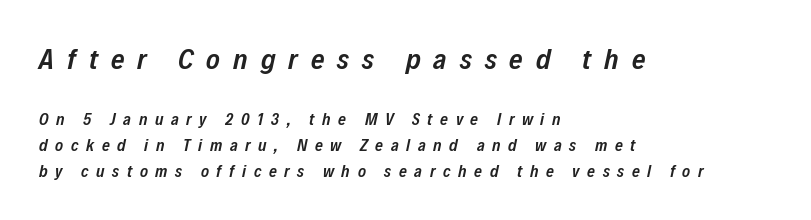
The image shows 29 px semibold, condensed type, italic (leaning right); set left-aligned, normal line spacing (1.53x), unusually wide letter spacing (+0.45 em), not underlined; the first (top) block is 1.71x larger; low stroke contrast and a medium x-height.
